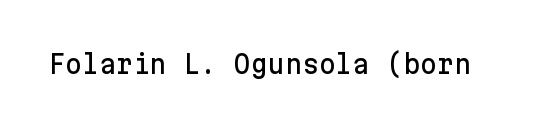
{"italic": "no", "underline": "no", "letter_spacing": "normal", "letter_spacing_em": 0.0, "glyph_px": 26}
